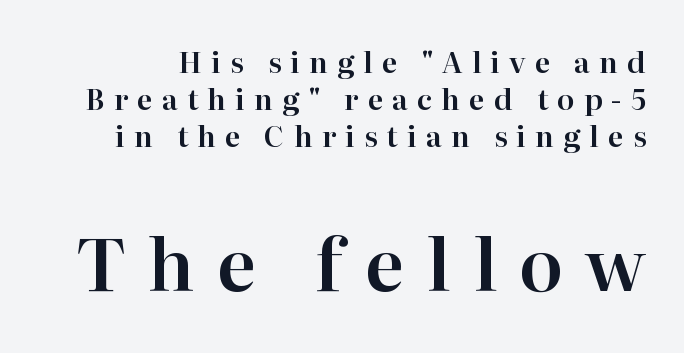
The face used here is seriffed, in the tradition of book romans. Rendered with straight, roman letterforms. Tracking value appears strongly positive — letters spread wide. The space between consecutive lines is moderate.
